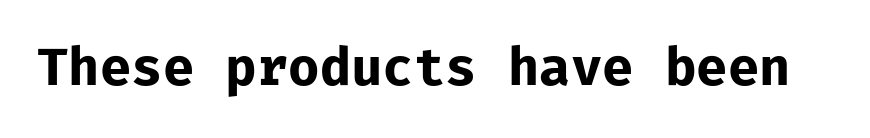
This is heavy type, rendered in bold. A typesetter would call this monospace, since all characters share one set width. Underlining? Definitely not there. The specimen reads as upright at a glance. The font family rendered here belongs to the sans-serif group. This sample uses plain, unmodified letter spacing.
